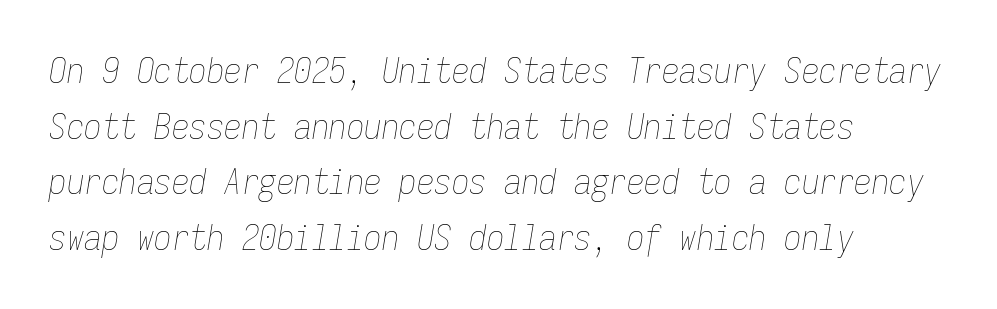
The image shows 35 px thin, condensed type, italic (leaning right), monospaced; set left-aligned, normal line spacing (1.59x), normal letter spacing, not underlined; low stroke contrast and a medium x-height.
